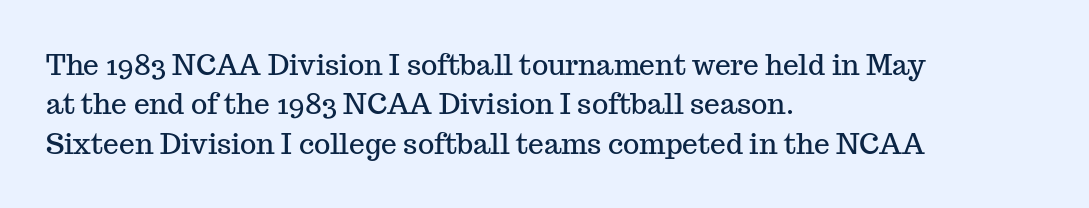
The image shows 28 px serif type, upright; set left-aligned, normal line spacing (1.41x), normal letter spacing, not underlined; medium stroke contrast and a medium x-height.
